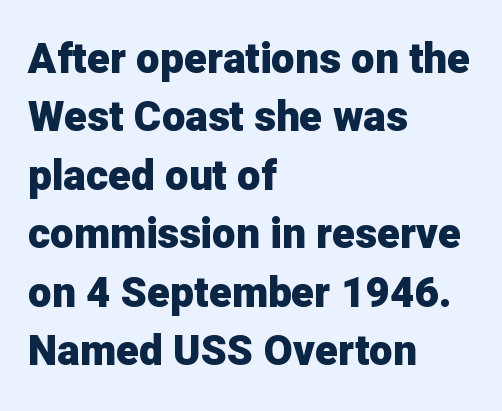
Q: Is the text bold? A: Yes.
Q: Is the text italic (slanted)? A: No, it is upright.
Q: Is the typeface a serif or a sans-serif typeface? A: Sans-serif.
Q: Is the text underlined? A: No.
Q: How is the paragraph aligned? A: Left-aligned.
Q: Is the spacing between letters normal or unusually wide? A: Normal.
Q: Is the spacing between lines tight, normal or loose? A: Normal.
Q: Width (condensed, normal, or wide)? A: Normal.
Q: Stroke contrast? A: Low.
Q: x-height? A: Medium.
Q: Monospaced? A: No.
